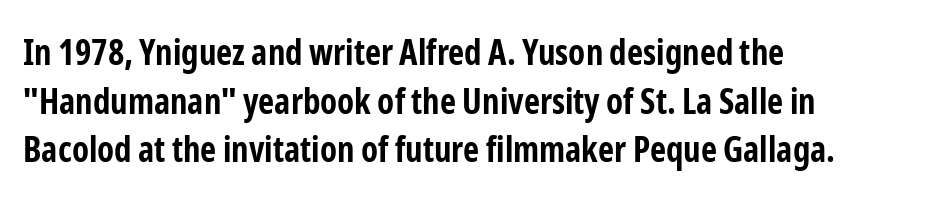
As a designer I'd log this as weight 700, bold. There is no visible air inserted between adjacent glyphs. A clean baseline with only descenders dipping below it. These lines were composed using upright roman letters. The face used here is proportionally spaced, like ordinary book or web type.
